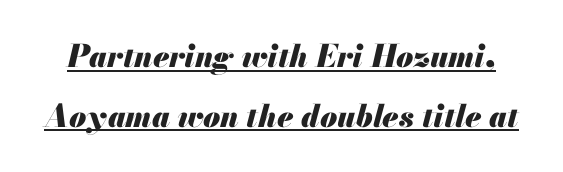
These lines stand farther apart than default settings would place them. Quick note: italic. Thick stems and heavy bowls — unmistakably bold. Is this a fixed-width face? No — the glyphs have proportional, varying widths.
